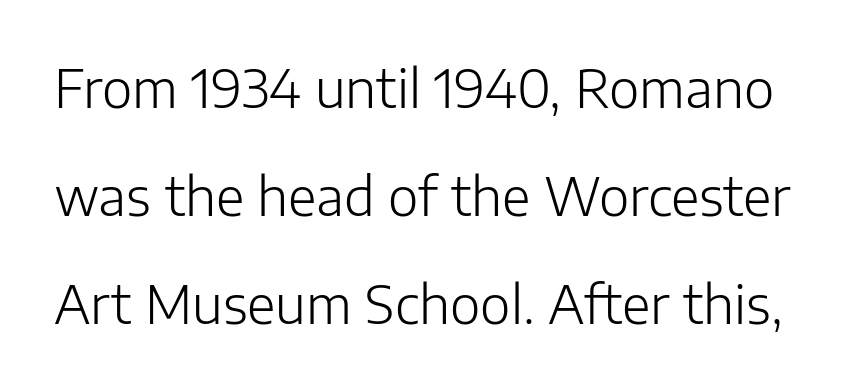
The image shows 52 px light sans-serif type, upright; set loose line spacing (2.08x), normal letter spacing, not underlined; low stroke contrast and a medium x-height.
